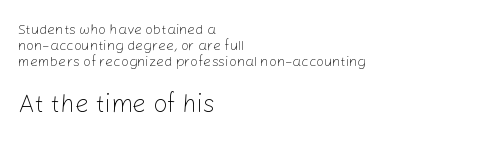
{"italic": "no", "bold": "no", "underline": "no", "align": "left", "line_spacing": "tight", "line_spacing_ratio": 1.13, "letter_spacing": "normal", "letter_spacing_em": 0.0, "larger_block": "second", "size_ratio": 1.79, "glyph_px": 25}
